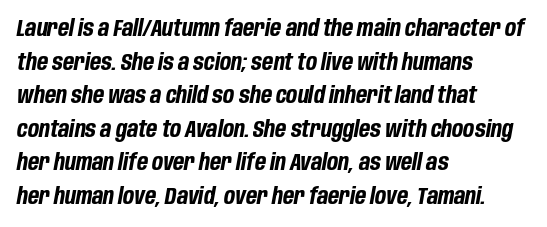
Q: Is the text bold? A: Yes.
Q: Is the text italic (slanted)? A: Yes, it leans right by about 10 degrees.
Q: Is the text underlined? A: No.
Q: How is the paragraph aligned? A: Left-aligned.
Q: Is the spacing between letters normal or unusually wide? A: Normal.
Q: Is the spacing between lines tight, normal or loose? A: Normal.
